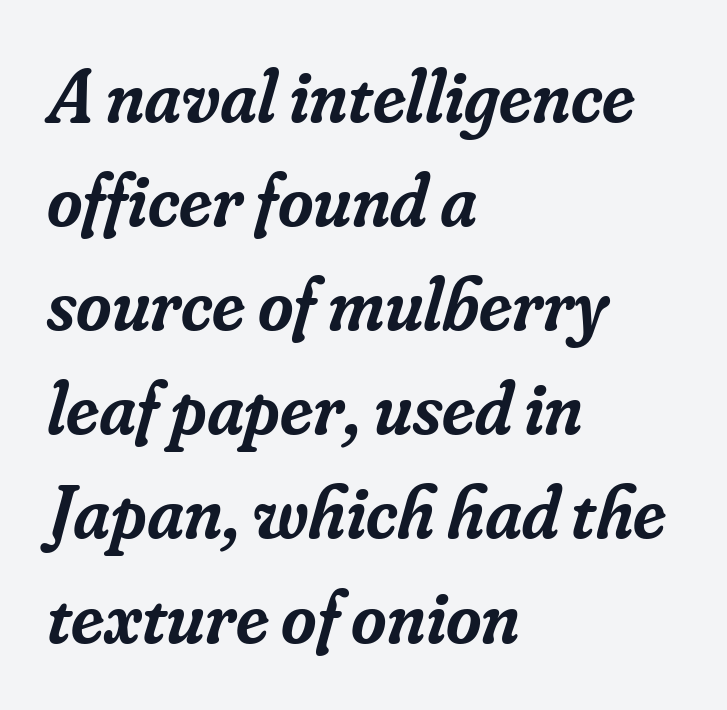
{"serif": "yes", "italic": "yes", "lean": "right", "slant_degrees": 16, "bold": "semi", "weight": "semibold", "width": "normal", "stroke_contrast": "low", "x_height": "small", "monospaced": "no", "underline": "no", "align": "left", "line_spacing": "normal", "line_spacing_ratio": 1.37, "letter_spacing": "normal", "letter_spacing_em": 0.0, "glyph_px": 76}
